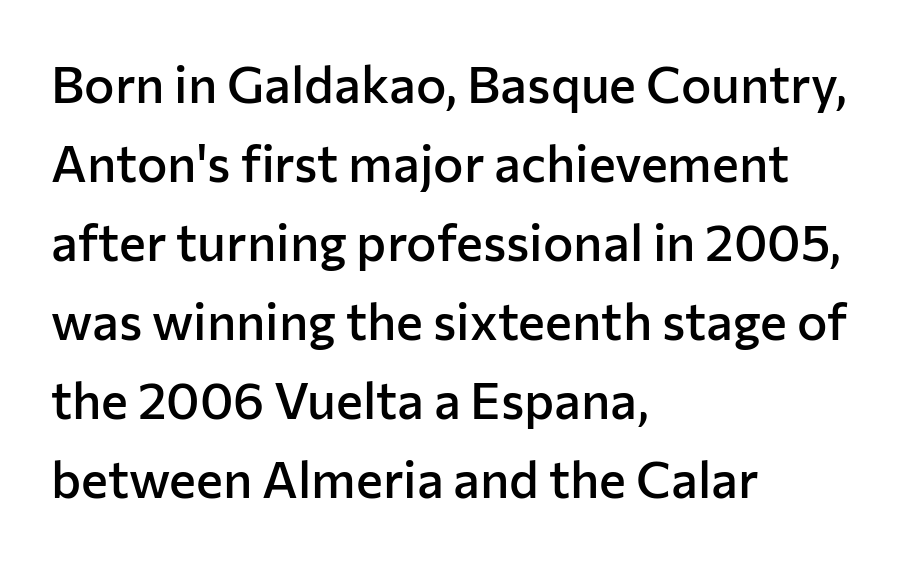
Q: Is the text bold? A: Semi-bold.
Q: Is the text italic (slanted)? A: No, it is upright.
Q: Is the typeface a serif or a sans-serif typeface? A: Sans-serif.
Q: Is the text underlined? A: No.
Q: How is the paragraph aligned? A: Left-aligned.
Q: Is the spacing between letters normal or unusually wide? A: Normal.
Q: Is the spacing between lines tight, normal or loose? A: Normal.
Q: Width (condensed, normal, or wide)? A: Normal.
Q: Stroke contrast? A: Low.
Q: x-height? A: Medium.
Q: Monospaced? A: No.
